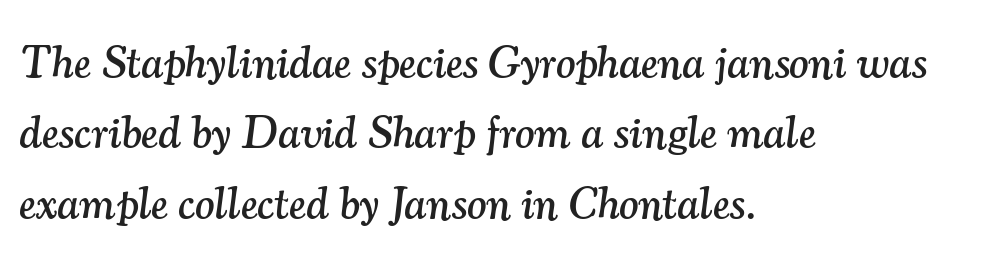
Check under the words: just untouched page. This sample has the flowing, uneven cadence of proportional lettering. The rendering applies a slant to the glyphs. Small tapered or slab feet sit at the stroke ends, so this counts as serif.
